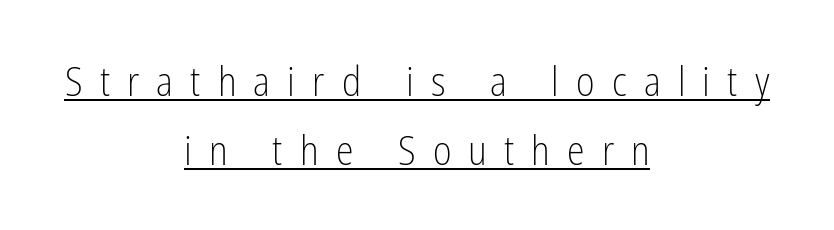
{"serif": "no", "italic": "no", "bold": "no", "weight": "light", "width": "condensed", "stroke_contrast": "low", "x_height": "medium", "monospaced": "no", "underline": "yes", "align": "center", "line_spacing_ratio": 1.72, "letter_spacing": "wide", "letter_spacing_em": 0.43, "glyph_px": 40}
